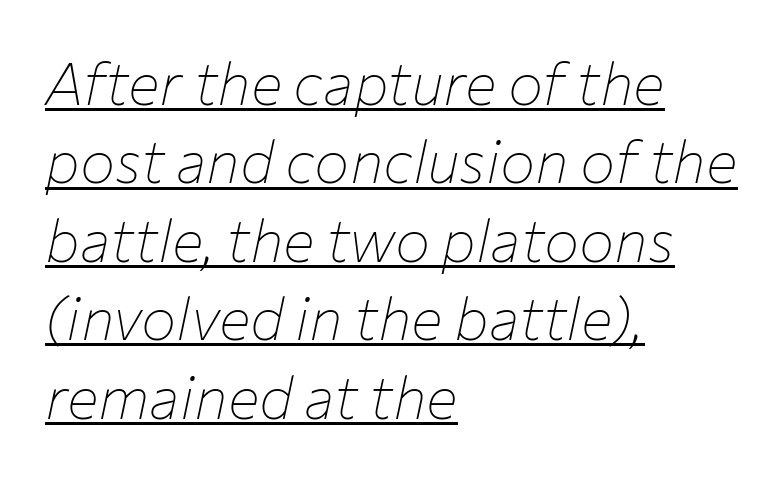
{"italic": "yes", "lean": "right", "slant_degrees": 12, "bold": "no", "weight": "thin", "width": "normal", "stroke_contrast": "low", "x_height": "medium", "monospaced": "no", "underline": "yes", "align": "left", "line_spacing": "normal", "line_spacing_ratio": 1.33, "letter_spacing": "normal", "letter_spacing_em": 0.0, "glyph_px": 59}
